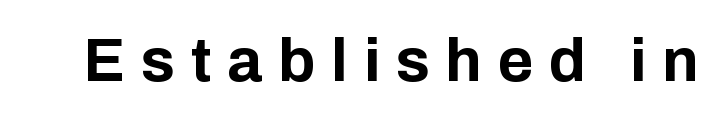
{"serif": "no", "italic": "no", "bold": "yes", "weight": "bold", "width": "normal", "stroke_contrast": "low", "x_height": "medium", "monospaced": "no", "underline": "no", "letter_spacing": "wide", "letter_spacing_em": 0.26, "glyph_px": 61}
